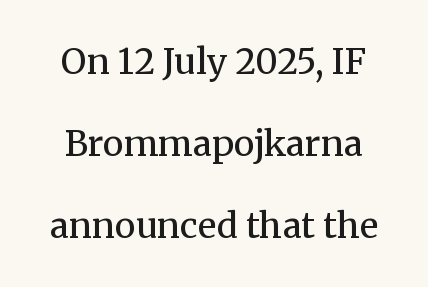
{"serif": "yes", "italic": "no", "bold": "no", "weight": "regular", "width": "normal", "stroke_contrast": "medium", "x_height": "medium", "monospaced": "no", "underline": "no", "line_spacing": "loose", "line_spacing_ratio": 2.34, "letter_spacing": "normal", "letter_spacing_em": 0.0, "glyph_px": 35}
